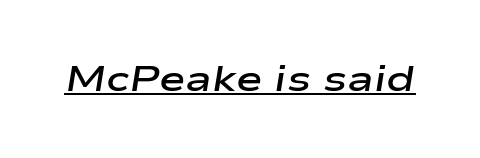
{"italic": "yes", "lean": "right", "slant_degrees": 9, "bold": "semi", "weight": "semibold", "width": "wide", "stroke_contrast": "low", "x_height": "medium", "monospaced": "no", "underline": "yes", "letter_spacing": "normal", "letter_spacing_em": 0.0, "glyph_px": 36}
